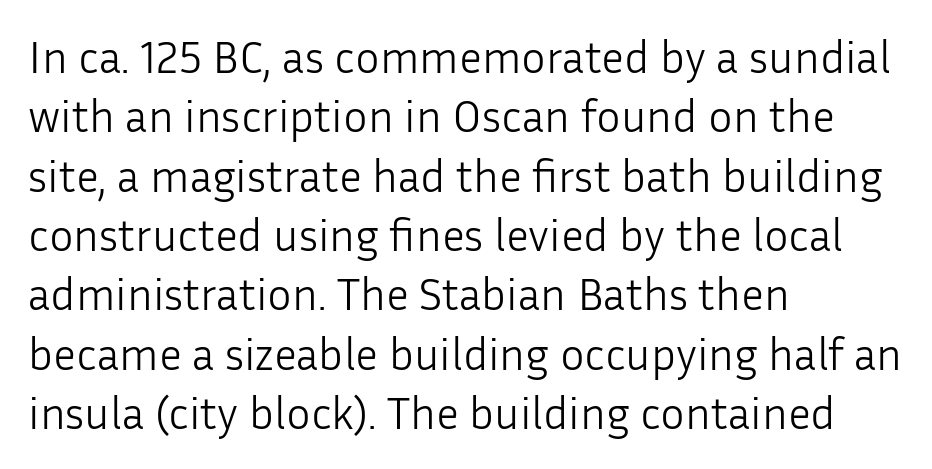
{"serif": "no", "italic": "no", "bold": "no", "weight": "light", "width": "normal", "stroke_contrast": "low", "x_height": "medium", "monospaced": "no", "underline": "no", "align": "left", "line_spacing": "normal", "line_spacing_ratio": 1.29, "letter_spacing": "normal", "letter_spacing_em": 0.0, "glyph_px": 46}
